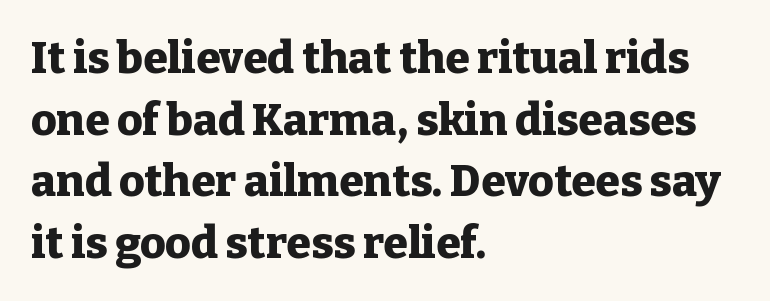
{"serif": "yes", "italic": "no", "bold": "yes", "weight": "heavy", "width": "normal", "stroke_contrast": "low", "x_height": "medium", "monospaced": "no", "underline": "no", "align": "left", "line_spacing": "normal", "line_spacing_ratio": 1.4, "letter_spacing": "normal", "letter_spacing_em": 0.0, "glyph_px": 44}
